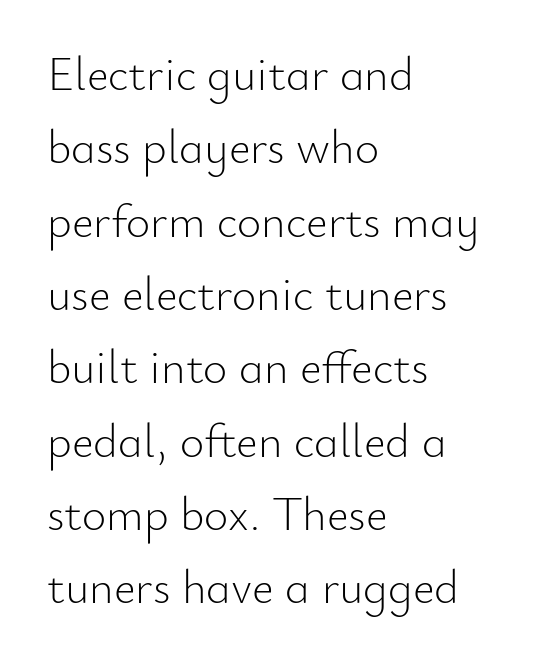
Q: Is the text bold? A: No.
Q: Is the text italic (slanted)? A: No, it is upright.
Q: Is the typeface a serif or a sans-serif typeface? A: Sans-serif.
Q: Is the text underlined? A: No.
Q: How is the paragraph aligned? A: Left-aligned.
Q: Is the spacing between letters normal or unusually wide? A: Normal.
Q: Is the spacing between lines tight, normal or loose? A: Normal.
Q: Width (condensed, normal, or wide)? A: Normal.
Q: Stroke contrast? A: Low.
Q: x-height? A: Small.
Q: Monospaced? A: No.
